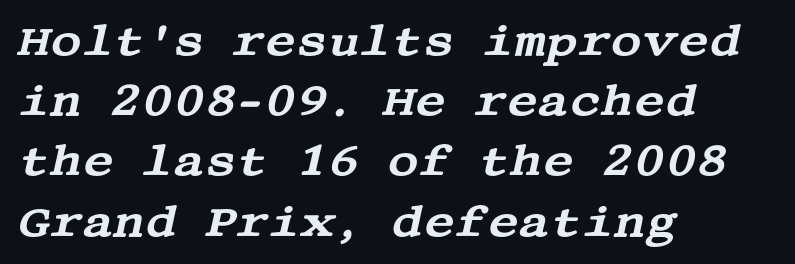
{"serif": "yes", "italic": "yes", "lean": "right", "slant_degrees": 13, "width": "wide", "stroke_contrast": "medium", "x_height": "large", "underline": "no", "align": "left", "line_spacing": "normal", "line_spacing_ratio": 1.4, "letter_spacing": "normal", "letter_spacing_em": 0.0, "glyph_px": 43}
